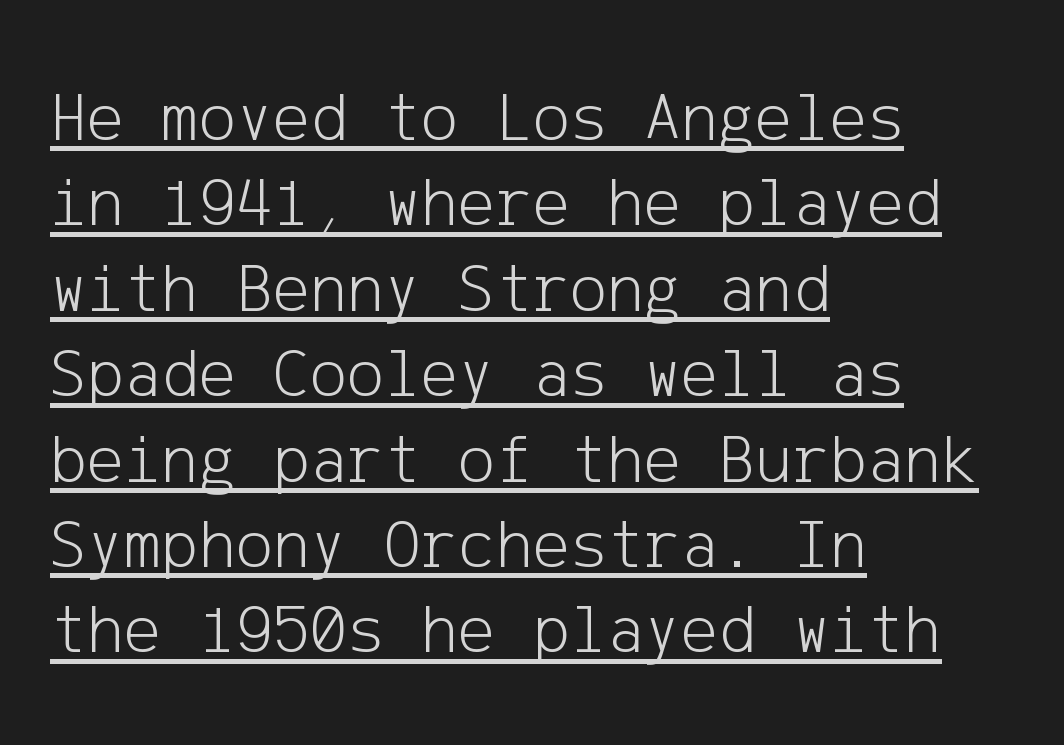
Q: Is the text bold? A: No.
Q: Is the text italic (slanted)? A: No, it is upright.
Q: Is the typeface a serif or a sans-serif typeface? A: Sans-serif.
Q: Is the text underlined? A: Yes.
Q: How is the paragraph aligned? A: Left-aligned.
Q: Is the spacing between letters normal or unusually wide? A: Normal.
Q: Width (condensed, normal, or wide)? A: Normal.
Q: Stroke contrast? A: Low.
Q: x-height? A: Medium.
